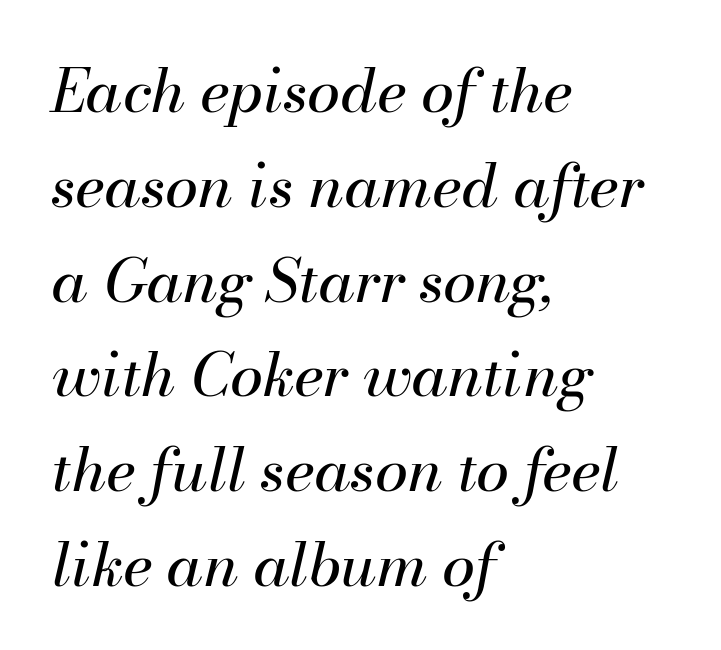
Q: Is the text bold? A: No.
Q: Is the text italic (slanted)? A: Yes, it leans right by about 13 degrees.
Q: Is the text underlined? A: No.
Q: How is the paragraph aligned? A: Left-aligned.
Q: Is the spacing between letters normal or unusually wide? A: Normal.
Q: Is the spacing between lines tight, normal or loose? A: Normal.
Q: Width (condensed, normal, or wide)? A: Normal.
Q: Stroke contrast? A: Medium.
Q: x-height? A: Small.
Q: Monospaced? A: No.
